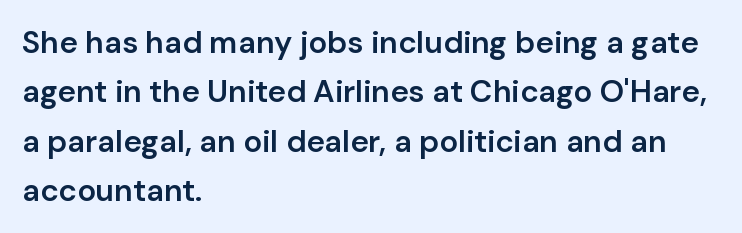
The image shows 31 px semibold sans-serif type, upright; set left-aligned, normal line spacing (1.59x), normal letter spacing, not underlined; low stroke contrast and a medium x-height.
